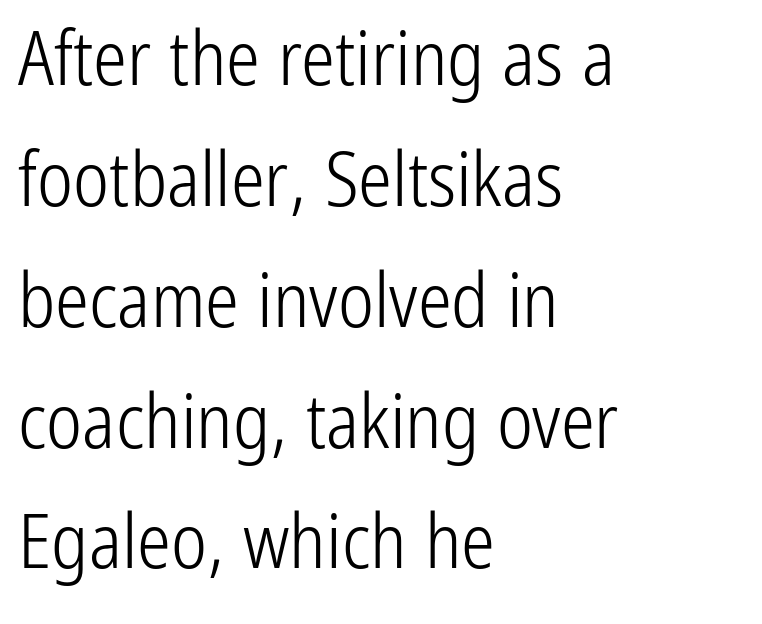
The image shows 76 px light, condensed sans-serif type, upright; set left-aligned, normal line spacing (1.59x), normal letter spacing, not underlined; low stroke contrast and a medium x-height.
